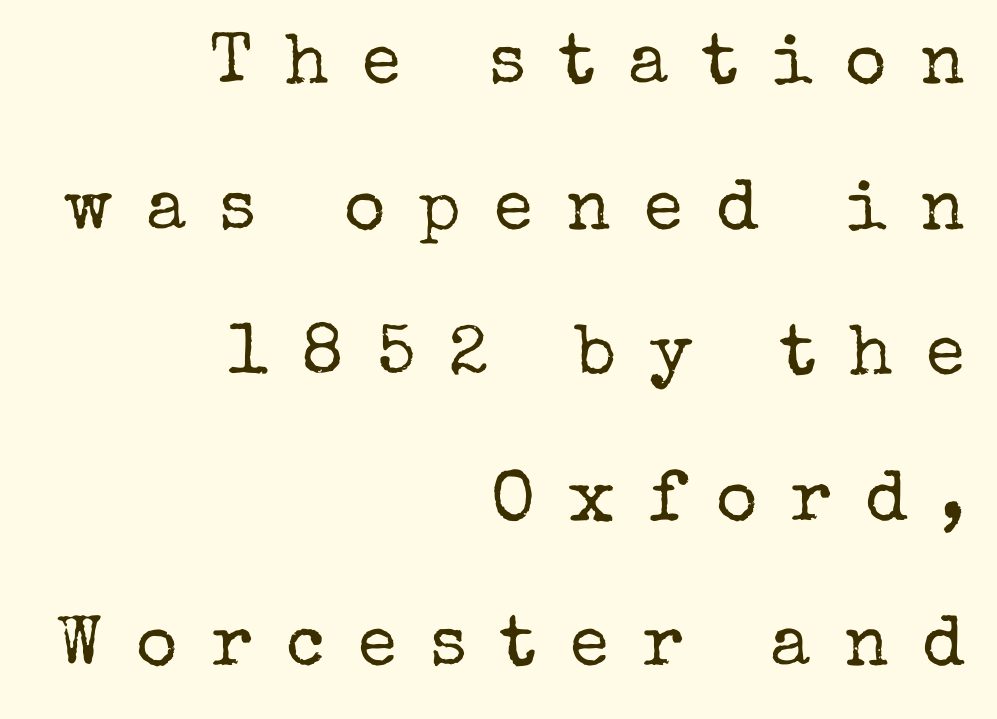
Q: Is the text bold? A: No.
Q: Is the text italic (slanted)? A: No, it is upright.
Q: Is the typeface a serif or a sans-serif typeface? A: Serif.
Q: Is the text underlined? A: No.
Q: How is the paragraph aligned? A: Right-aligned.
Q: Is the spacing between letters normal or unusually wide? A: Unusually wide.
Q: Is the spacing between lines tight, normal or loose? A: Loose.
Q: Width (condensed, normal, or wide)? A: Normal.
Q: Stroke contrast? A: Low.
Q: x-height? A: Medium.
Q: Monospaced? A: No.
